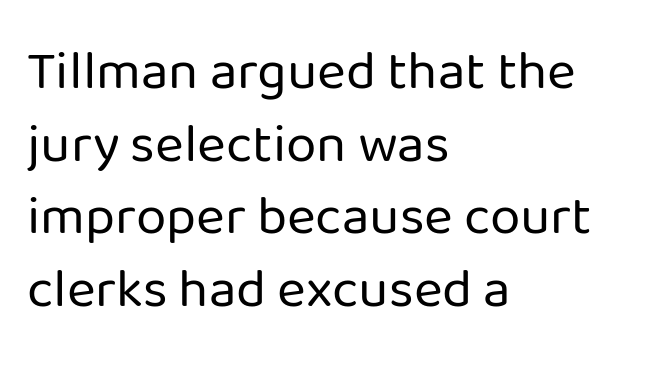
{"serif": "no", "italic": "no", "bold": "no", "weight": "regular", "width": "normal", "stroke_contrast": "low", "x_height": "medium", "monospaced": "no", "underline": "no", "align": "left", "line_spacing": "normal", "line_spacing_ratio": 1.32, "letter_spacing": "normal", "letter_spacing_em": 0.0, "glyph_px": 55}
